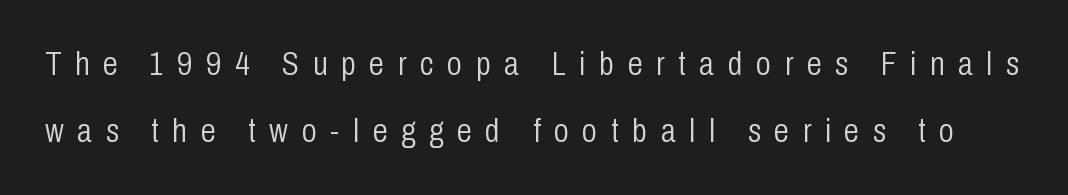
Check where the strokes stop: nothing finishes them off — pure sans. Posture: straight, roman, zero tilt. These glyphs show unthickened strokes, regular width or finer. Unmarked baselines from the first word to the last. The letterforms stand isolated, each surrounded by extra space.
